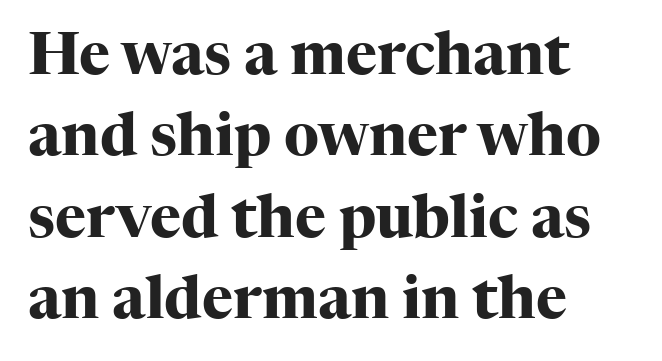
The image shows 59 px heavy serif type, upright; set left-aligned, normal line spacing (1.38x), normal letter spacing, not underlined; high stroke contrast and a medium x-height.
